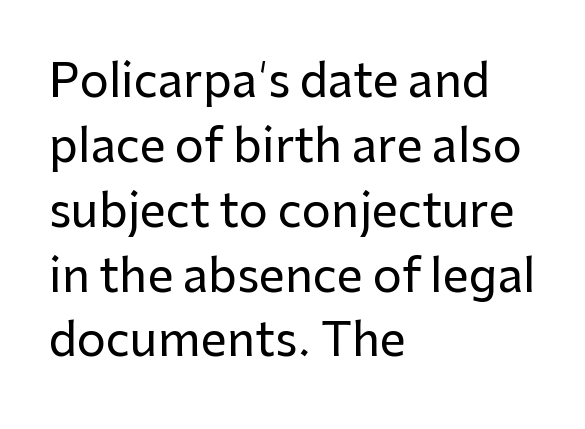
Q: Is the text italic (slanted)? A: No, it is upright.
Q: Is the typeface a serif or a sans-serif typeface? A: Sans-serif.
Q: Is the text underlined? A: No.
Q: How is the paragraph aligned? A: Left-aligned.
Q: Is the spacing between letters normal or unusually wide? A: Normal.
Q: Is the spacing between lines tight, normal or loose? A: Normal.
Q: Width (condensed, normal, or wide)? A: Normal.
Q: Stroke contrast? A: Low.
Q: x-height? A: Medium.
Q: Monospaced? A: No.
